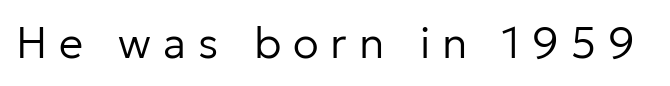
{"serif": "no", "italic": "no", "bold": "no", "weight": "regular", "width": "normal", "stroke_contrast": "low", "x_height": "medium", "monospaced": "no", "underline": "no", "letter_spacing": "wide", "letter_spacing_em": 0.28, "glyph_px": 43}
